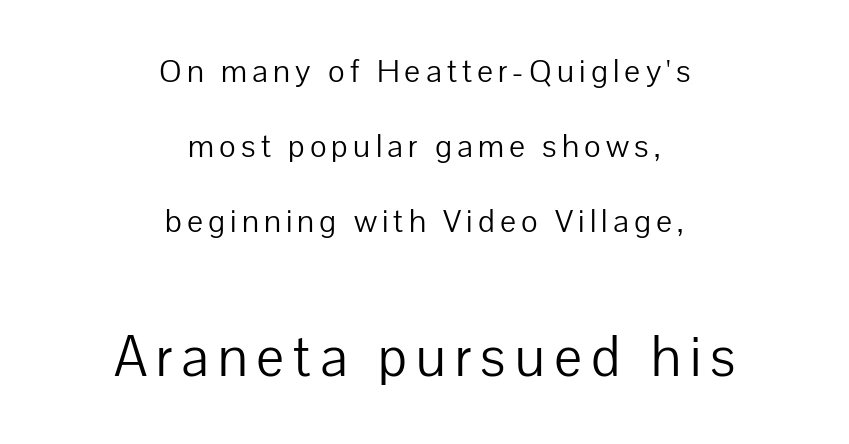
Q: Is the text bold? A: No.
Q: Is the text italic (slanted)? A: No, it is upright.
Q: Is the typeface a serif or a sans-serif typeface? A: Sans-serif.
Q: Is the text underlined? A: No.
Q: How is the paragraph aligned? A: Centered.
Q: Is the spacing between lines tight, normal or loose? A: Loose.
Q: Which block of text is set in a larger size, the first (top) or the second (bottom)? A: The second (bottom) one.
Q: Width (condensed, normal, or wide)? A: Normal.
Q: Stroke contrast? A: Low.
Q: x-height? A: Medium.
Q: Monospaced? A: No.
